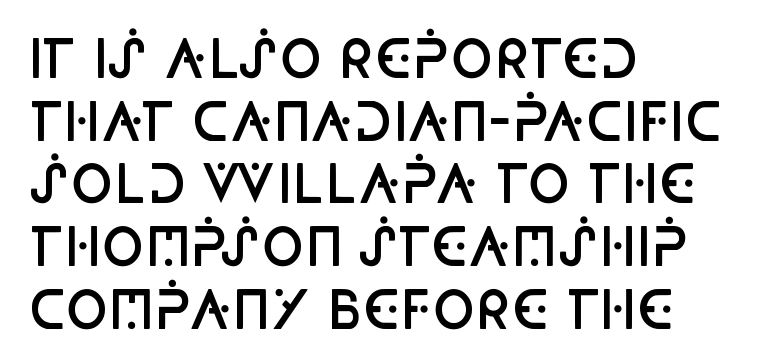
The image shows 51 px semibold, condensed sans-serif type, upright; set left-aligned, line spacing 1.23x, normal letter spacing, not underlined; low stroke contrast and a large x-height.
